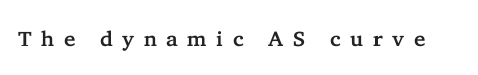
The image shows 21 px text type, upright; set unusually wide letter spacing (+0.45 em), not underlined.
